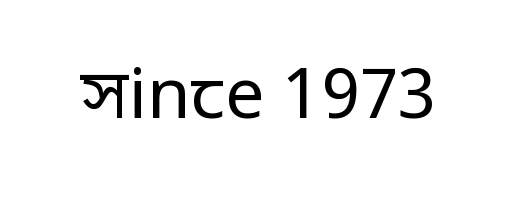
Q: Is the text bold? A: No.
Q: Is the text italic (slanted)? A: No, it is upright.
Q: Is the typeface a serif or a sans-serif typeface? A: Sans-serif.
Q: Is the text underlined? A: No.
Q: Is the spacing between letters normal or unusually wide? A: Normal.
Q: Width (condensed, normal, or wide)? A: Condensed.
Q: Stroke contrast? A: Low.
